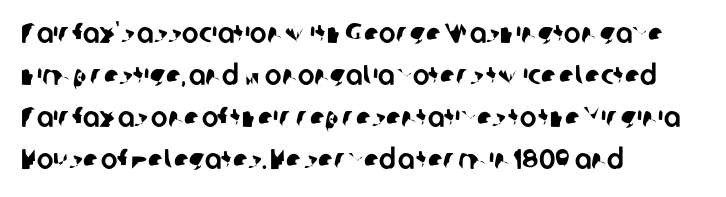
Q: Is the typeface a serif or a sans-serif typeface? A: Sans-serif.
Q: Is the text underlined? A: No.
Q: How is the paragraph aligned? A: Left-aligned.
Q: Is the spacing between letters normal or unusually wide? A: Normal.
Q: Is the spacing between lines tight, normal or loose? A: Normal.
Q: Width (condensed, normal, or wide)? A: Normal.
Q: Stroke contrast? A: Low.
Q: x-height? A: Medium.
Q: Monospaced? A: No.
